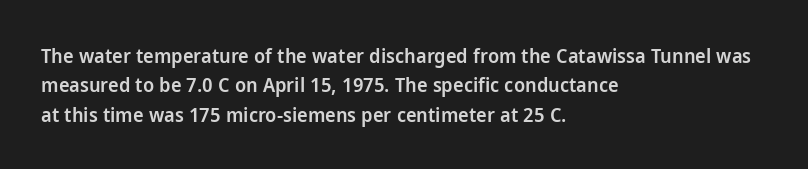
{"italic": "no", "bold": "semi", "underline": "no", "align": "left", "line_spacing": "normal", "line_spacing_ratio": 1.47, "letter_spacing": "normal", "letter_spacing_em": 0.0, "glyph_px": 20}
